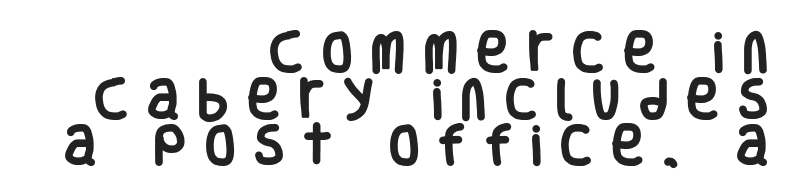
Q: Is the text bold? A: Yes.
Q: Is the text italic (slanted)? A: No, it is upright.
Q: Is the typeface a serif or a sans-serif typeface? A: Sans-serif.
Q: Is the text underlined? A: No.
Q: How is the paragraph aligned? A: Right-aligned.
Q: Is the spacing between letters normal or unusually wide? A: Unusually wide.
Q: Is the spacing between lines tight, normal or loose? A: Tight.
Q: Width (condensed, normal, or wide)? A: Condensed.
Q: Stroke contrast? A: Low.
Q: x-height? A: Large.
Q: Monospaced? A: No.
